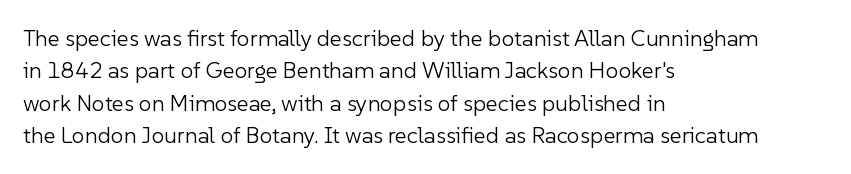
{"italic": "no", "bold": "no", "underline": "no", "align": "left", "line_spacing": "normal", "line_spacing_ratio": 1.41, "letter_spacing": "normal", "letter_spacing_em": 0.0, "glyph_px": 23}
